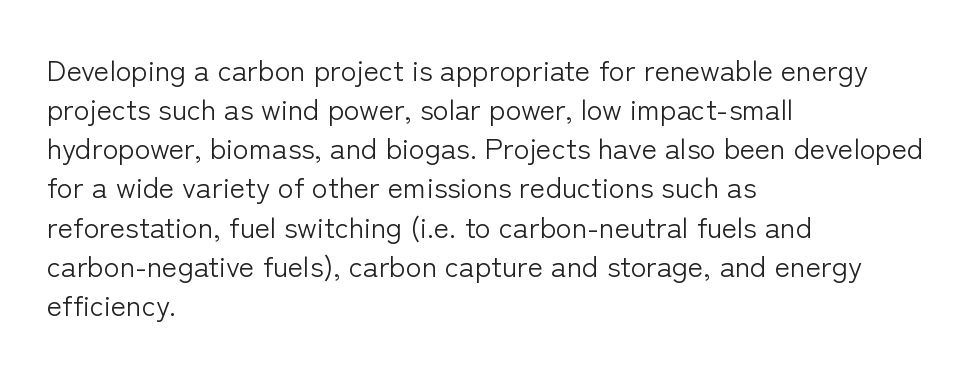
Q: Is the text bold? A: No.
Q: Is the text italic (slanted)? A: No, it is upright.
Q: Is the typeface a serif or a sans-serif typeface? A: Sans-serif.
Q: Is the text underlined? A: No.
Q: How is the paragraph aligned? A: Left-aligned.
Q: Is the spacing between letters normal or unusually wide? A: Normal.
Q: Is the spacing between lines tight, normal or loose? A: Normal.
Q: Width (condensed, normal, or wide)? A: Normal.
Q: Stroke contrast? A: Low.
Q: x-height? A: Medium.
Q: Monospaced? A: No.
